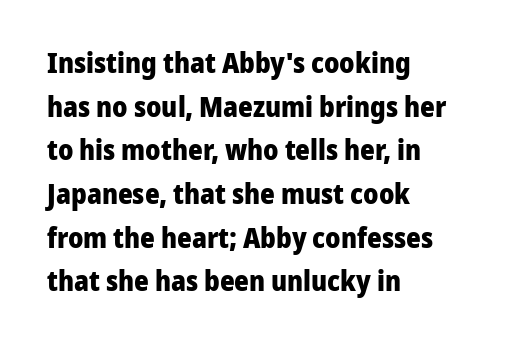
{"serif": "no", "italic": "no", "bold": "yes", "weight": "heavy", "width": "normal", "stroke_contrast": "low", "x_height": "medium", "monospaced": "no", "underline": "no", "align": "left", "line_spacing": "normal", "line_spacing_ratio": 1.56, "letter_spacing": "normal", "letter_spacing_em": 0.0, "glyph_px": 28}
